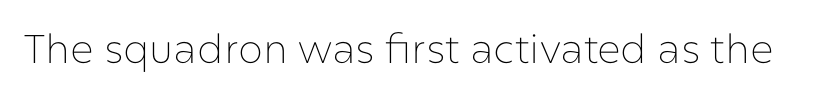
Q: Is the text bold? A: No.
Q: Is the text italic (slanted)? A: No, it is upright.
Q: Is the typeface a serif or a sans-serif typeface? A: Sans-serif.
Q: Is the text underlined? A: No.
Q: Is the spacing between letters normal or unusually wide? A: Normal.
Q: Width (condensed, normal, or wide)? A: Normal.
Q: Stroke contrast? A: Low.
Q: x-height? A: Medium.
Q: Monospaced? A: No.
